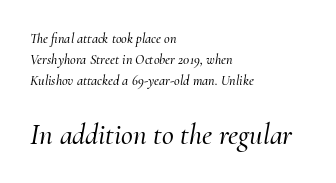
{"serif": "yes", "italic": "yes", "lean": "right", "slant_degrees": 10, "width": "normal", "stroke_contrast": "medium", "x_height": "small", "monospaced": "no", "underline": "no", "align": "left", "line_spacing": "normal", "line_spacing_ratio": 1.51, "letter_spacing": "normal", "letter_spacing_em": 0.0, "larger_block": "second", "size_ratio": 2.07, "glyph_px": 29}
